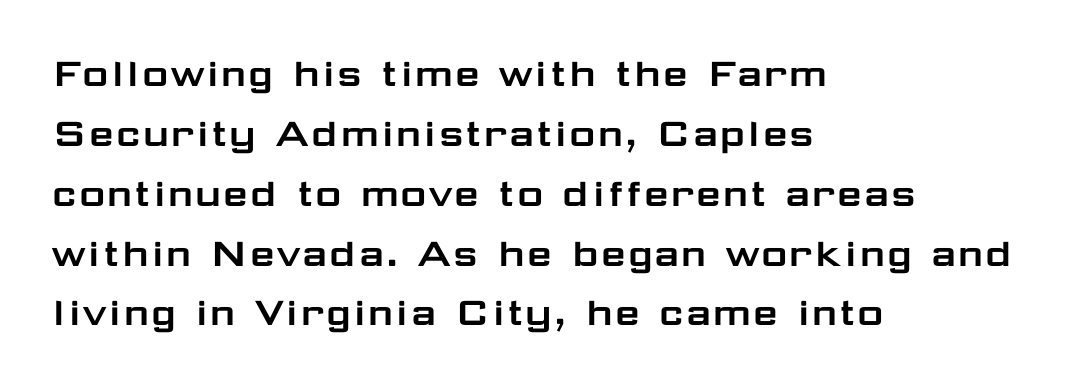
{"serif": "no", "italic": "no", "width": "wide", "stroke_contrast": "low", "x_height": "medium", "monospaced": "no", "underline": "no", "align": "left", "line_spacing": "normal", "line_spacing_ratio": 1.33, "letter_spacing": "normal", "letter_spacing_em": 0.0, "glyph_px": 45}
